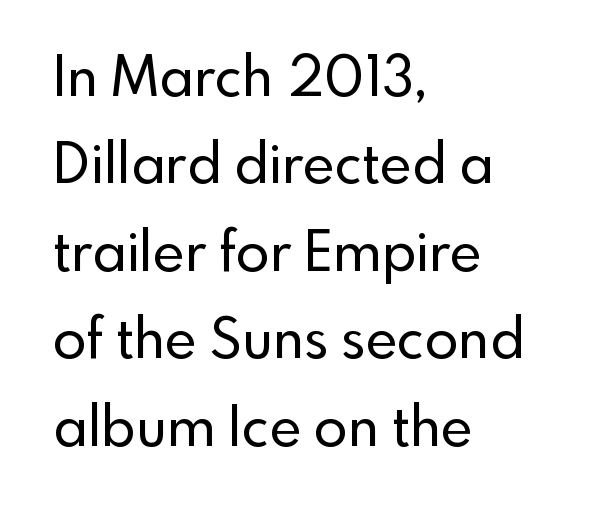
Caption: standard tracking, unaltered. Leftover space on each line is placed entirely after the last word. Do the characters align in a grid? No, the font is proportional. Summary of vertical rhythm: regular, with standard interline spacing. Ordinary non-slanted type is in use. Lines of text with bare space underneath.
